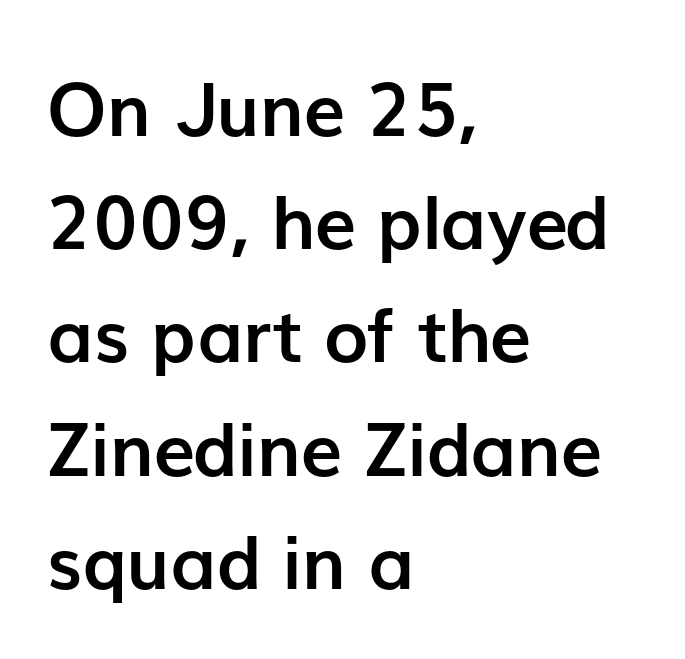
The image shows 74 px semibold sans-serif type, upright; set left-aligned, normal line spacing (1.53x), normal letter spacing, not underlined; low stroke contrast and a medium x-height.
